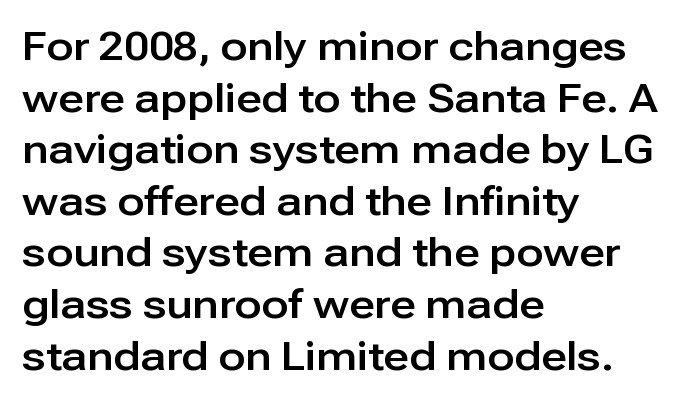
The image shows 40 px sans-serif type, upright; set left-aligned, normal line spacing (1.29x), normal letter spacing, not underlined; low stroke contrast and a medium x-height.
